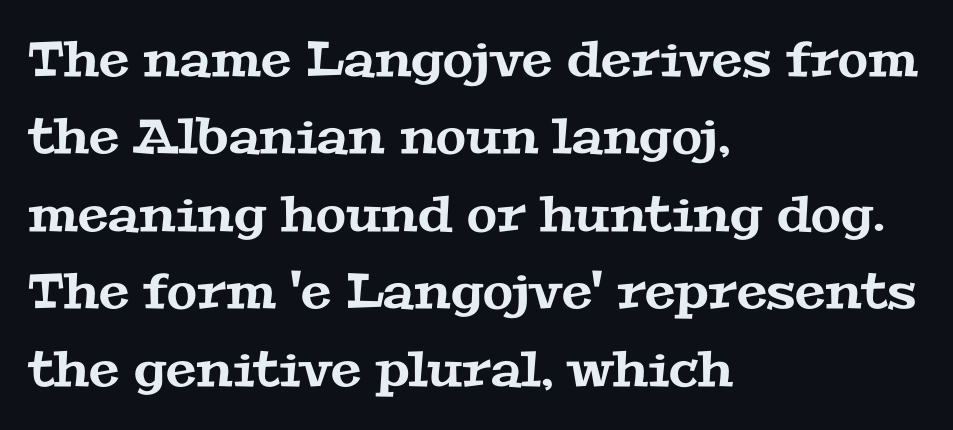
{"serif": "yes", "width": "wide", "stroke_contrast": "medium", "x_height": "medium", "monospaced": "no", "underline": "no", "align": "left", "line_spacing": "normal", "line_spacing_ratio": 1.58, "letter_spacing": "normal", "letter_spacing_em": 0.0, "glyph_px": 49}
